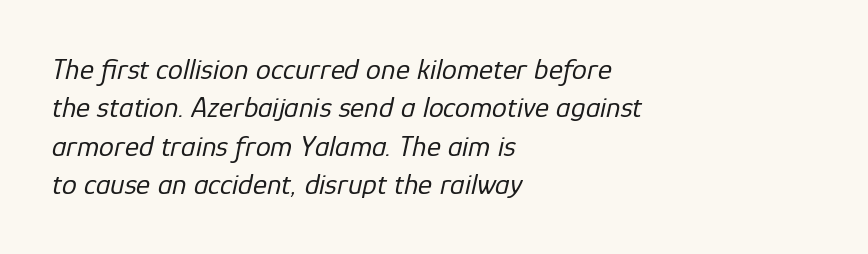
{"italic": "yes", "lean": "right", "slant_degrees": 12, "bold": "no", "weight": "regular", "width": "normal", "stroke_contrast": "low", "x_height": "medium", "monospaced": "no", "underline": "no", "align": "left", "line_spacing": "normal", "line_spacing_ratio": 1.28, "letter_spacing": "normal", "letter_spacing_em": 0.0, "glyph_px": 30}
